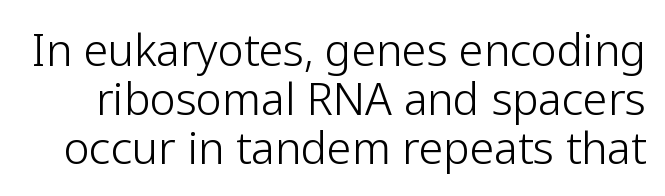
{"serif": "no", "italic": "no", "bold": "no", "weight": "light", "width": "normal", "stroke_contrast": "low", "x_height": "medium", "monospaced": "no", "underline": "no", "line_spacing": "tight", "line_spacing_ratio": 1.11, "letter_spacing": "normal", "letter_spacing_em": 0.0, "glyph_px": 44}
